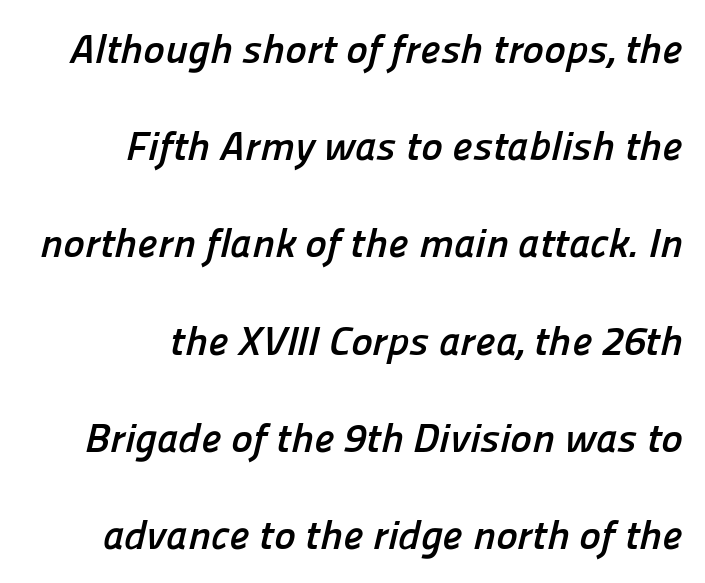
The image shows 41 px semibold sans-serif type; set right-aligned, loose line spacing (2.37x), normal letter spacing, not underlined; low stroke contrast and a medium x-height.
